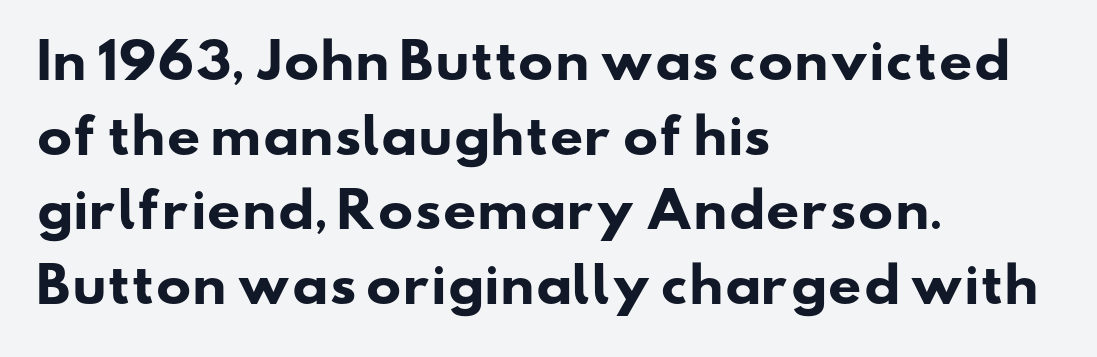
The image shows 47 px heavy, wide sans-serif type; set left-aligned, normal line spacing (1.59x), normal letter spacing, not underlined; low stroke contrast and a small x-height.
